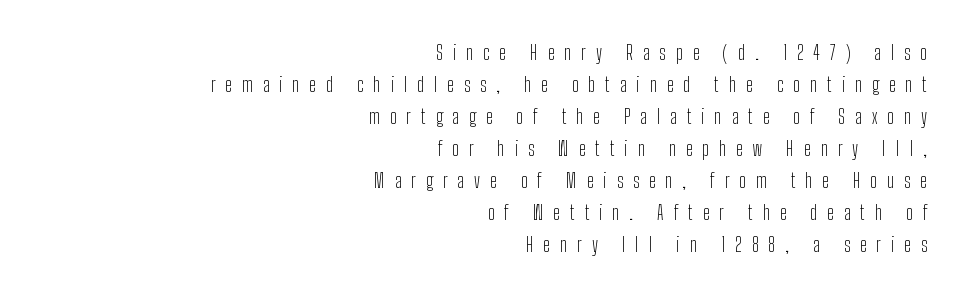
Notice how descenders clear the ascenders below comfortably — that's standard leading. Line endings align vertically; line beginnings do not. Characters follow at a spacing far wider than the type designer built in. A quiet, ordinary-to-light weight characterises the typeface.
